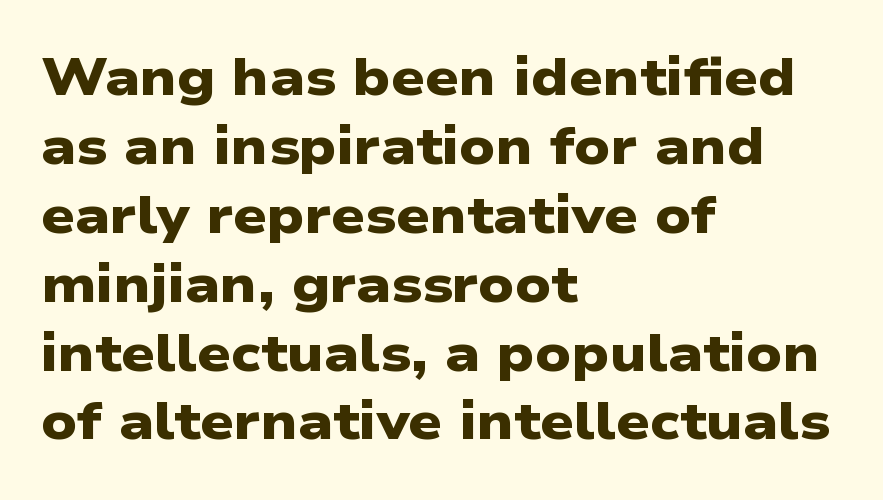
The image shows 53 px heavy, wide sans-serif type; set left-aligned, normal line spacing (1.3x), normal letter spacing, not underlined; low stroke contrast and a medium x-height.
